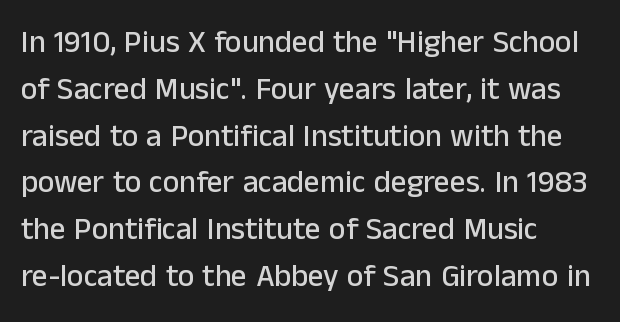
Q: Is the text italic (slanted)? A: No, it is upright.
Q: Is the typeface a serif or a sans-serif typeface? A: Sans-serif.
Q: Is the text underlined? A: No.
Q: How is the paragraph aligned? A: Left-aligned.
Q: Is the spacing between letters normal or unusually wide? A: Normal.
Q: Is the spacing between lines tight, normal or loose? A: Normal.
Q: Width (condensed, normal, or wide)? A: Normal.
Q: Stroke contrast? A: Low.
Q: x-height? A: Medium.
Q: Monospaced? A: No.
